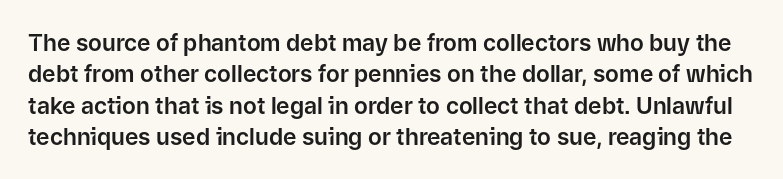
The image shows 23 px text type, upright; set normal line spacing (1.36x), normal letter spacing, not underlined.
